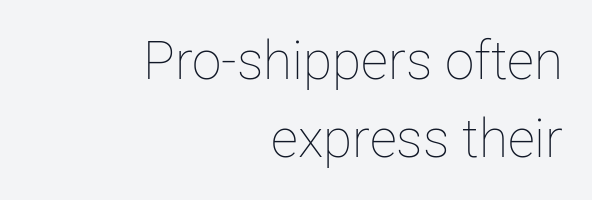
The image shows 53 px thin type, upright; set right-aligned, normal line spacing (1.48x), normal letter spacing, not underlined; low stroke contrast and a medium x-height.
